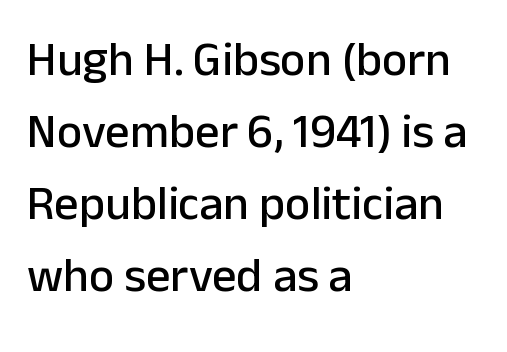
{"serif": "no", "italic": "no", "width": "normal", "stroke_contrast": "low", "x_height": "medium", "monospaced": "no", "underline": "no", "align": "left", "line_spacing": "normal", "line_spacing_ratio": 1.5, "letter_spacing": "normal", "letter_spacing_em": 0.0, "glyph_px": 48}
